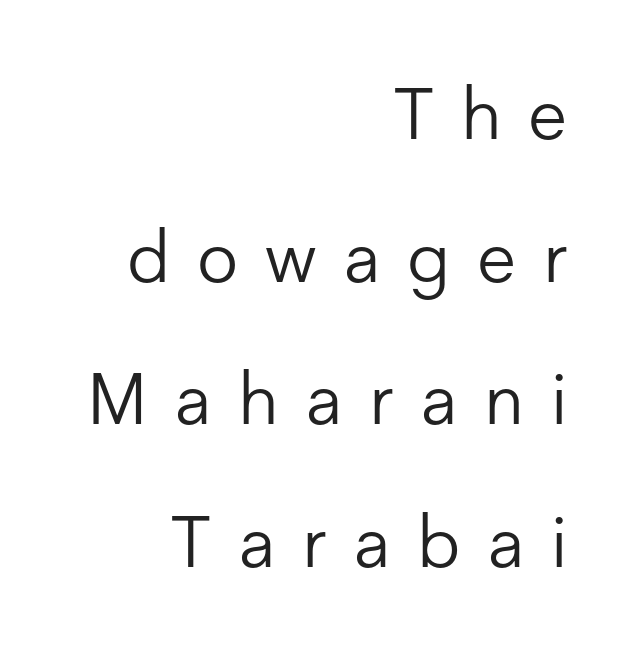
{"serif": "no", "italic": "no", "bold": "no", "weight": "light", "width": "normal", "stroke_contrast": "low", "x_height": "medium", "monospaced": "no", "underline": "no", "align": "right", "line_spacing": "loose", "line_spacing_ratio": 1.98, "letter_spacing": "wide", "letter_spacing_em": 0.37, "glyph_px": 72}
